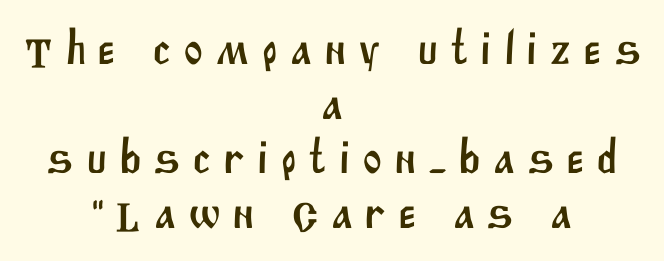
Q: Is the typeface a serif or a sans-serif typeface? A: Sans-serif.
Q: Is the text underlined? A: No.
Q: How is the paragraph aligned? A: Centered.
Q: Is the spacing between letters normal or unusually wide? A: Unusually wide.
Q: Is the spacing between lines tight, normal or loose? A: Tight.
Q: Width (condensed, normal, or wide)? A: Normal.
Q: Stroke contrast? A: Medium.
Q: x-height? A: Large.
Q: Monospaced? A: No.
